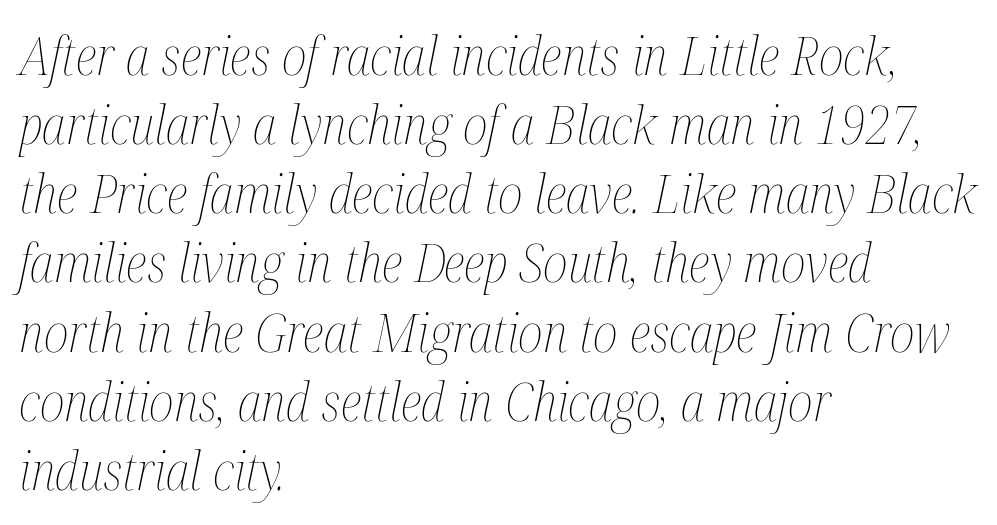
The image shows 52 px thin, condensed type, italic (leaning right); set left-aligned, normal line spacing (1.33x), normal letter spacing, not underlined; medium stroke contrast and a medium x-height.
